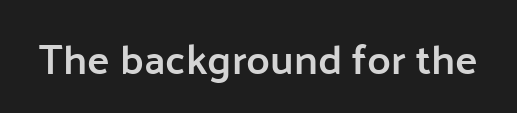
The image shows 42 px semibold sans-serif type, upright; set normal letter spacing, not underlined; low stroke contrast and a medium x-height.
